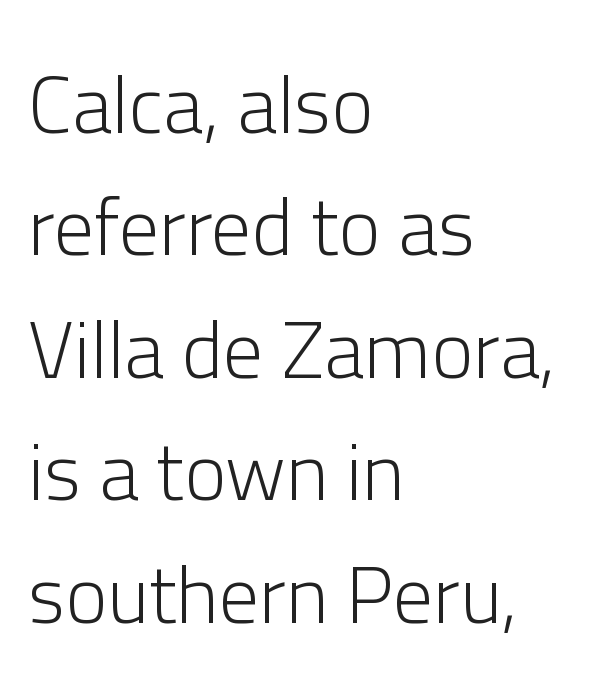
One glance says typical: line gaps are just what's usual. You can tell it's not italic because the verticals are truly vertical. These lines stack with their left ends in a neat column. These lines are rendered in a variable-pitch font. Typographically, this falls in the sans-serif category.
